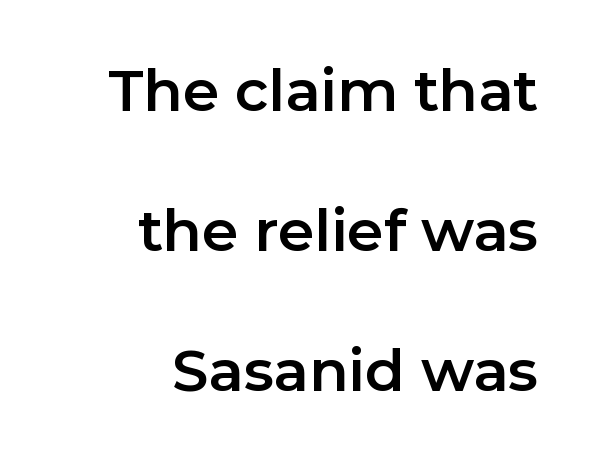
Q: Is the text italic (slanted)? A: No, it is upright.
Q: Is the typeface a serif or a sans-serif typeface? A: Sans-serif.
Q: Is the text underlined? A: No.
Q: How is the paragraph aligned? A: Right-aligned.
Q: Is the spacing between letters normal or unusually wide? A: Normal.
Q: Is the spacing between lines tight, normal or loose? A: Loose.
Q: Width (condensed, normal, or wide)? A: Normal.
Q: Stroke contrast? A: Low.
Q: x-height? A: Medium.
Q: Monospaced? A: No.
